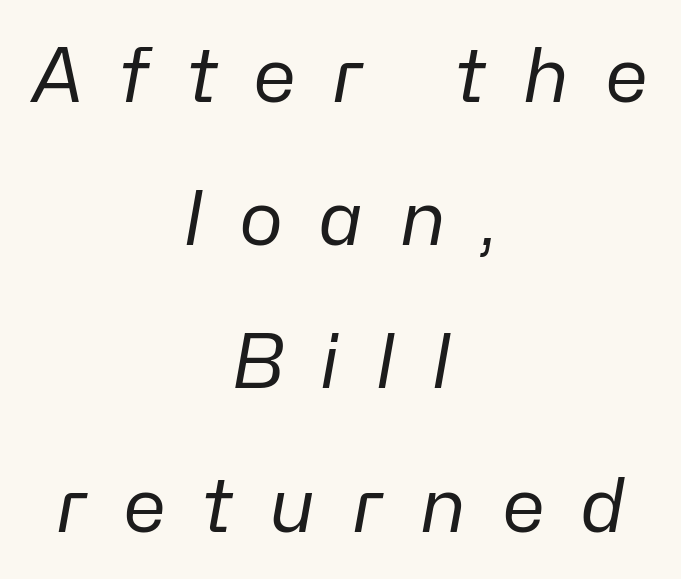
The horizontal fit of the characters is loose and conspicuously gappy. Is this a heavy cut? Hardly; it is regular or lighter. Yep, that's italic — everything's leaning. Letters rest on an invisible, unmarked baseline. Caption: multi-line text, centered on the measure.
